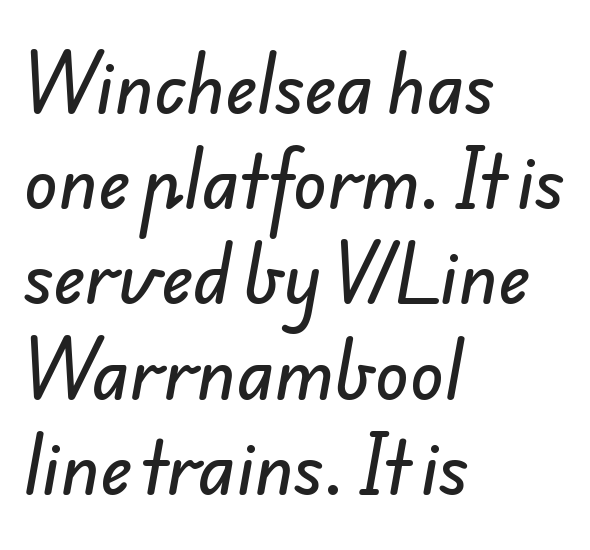
The image shows 70 px sans-serif type; set left-aligned, normal line spacing (1.36x), normal letter spacing, not underlined; low stroke contrast and a small x-height.
